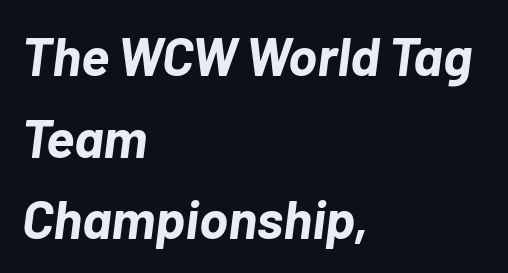
Is there much room between lines? A standard amount, neither cramped nor airy. Set as a true bold cut, around the 700 mark. Decoration check: the copy has no underline. The font's italic variant was chosen for this text.
